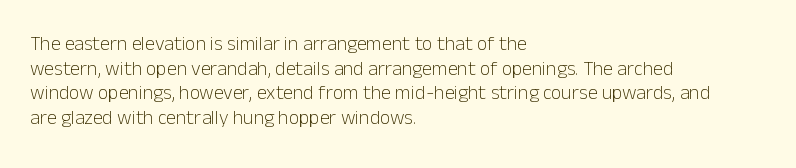
The image shows 20 px text type, upright; set left-aligned, line spacing 1.23x, normal letter spacing, not underlined.
